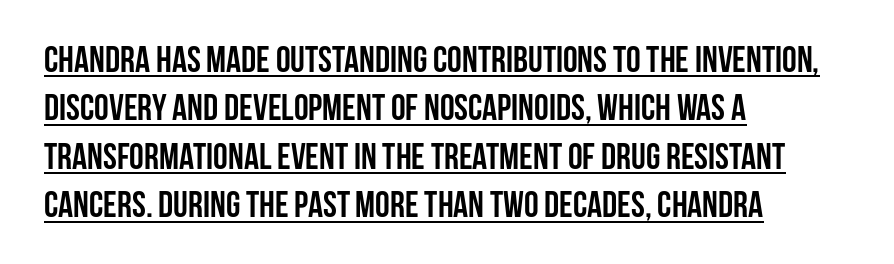
Nothing sits at the stroke ends, so this counts as sans-serif. Designer's note — italics off, roman on. The sample's only ornament is a line tracing under the words. The vertical gap from one line to the next is medium.
